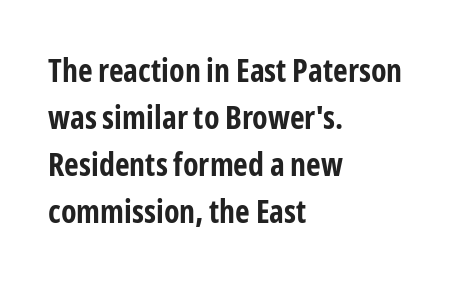
The face used here is a sans, in the tradition of grotesques and geometrics. Do the characters align in a grid? No, the font is proportional. Heavy, bold letterforms. Summary of vertical rhythm: regular, with standard interline spacing.
